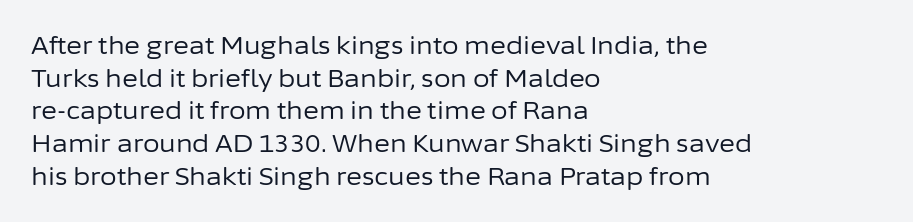
{"italic": "no", "bold": "no", "underline": "no", "align": "left", "line_spacing": "normal", "line_spacing_ratio": 1.36, "letter_spacing": "normal", "letter_spacing_em": 0.0, "glyph_px": 24}
